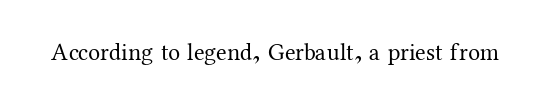
Only glyphs here, with clear space below each row. Notice how the stems are strictly vertical — no italics here. Between one letter and the next there's only the usual sliver of space. Is this a heavy cut? Hardly; it is regular or lighter.
